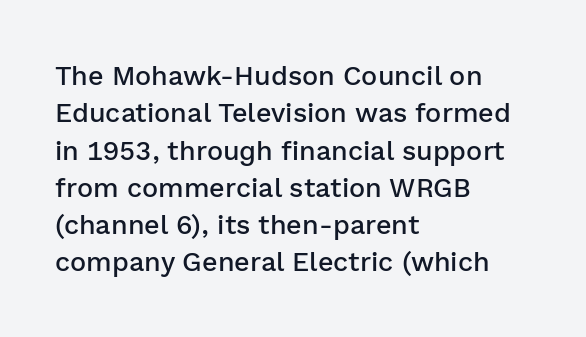
The image shows 27 px text type, upright; set left-aligned, normal line spacing (1.38x), normal letter spacing, not underlined.
